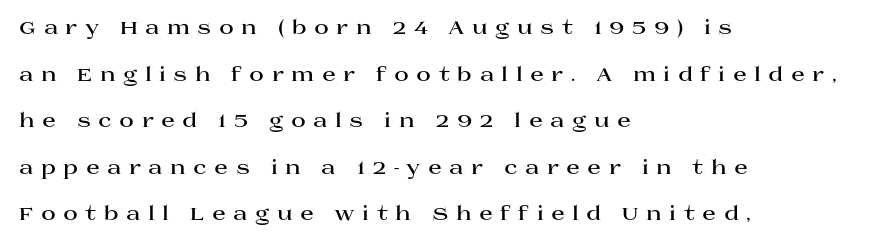
The image shows 20 px bold type, upright; set left-aligned, loose line spacing (2.33x), unusually wide letter spacing (+0.37 em), not underlined.
